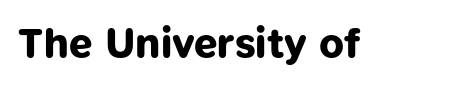
Spacing verdict: proportional, widths tailored to each character. In terms of letterspacing, this is plain default setting. In terms of weight, the rendering is a true, heavy bold. The face used here is a sans, in the tradition of grotesques and geometrics.
